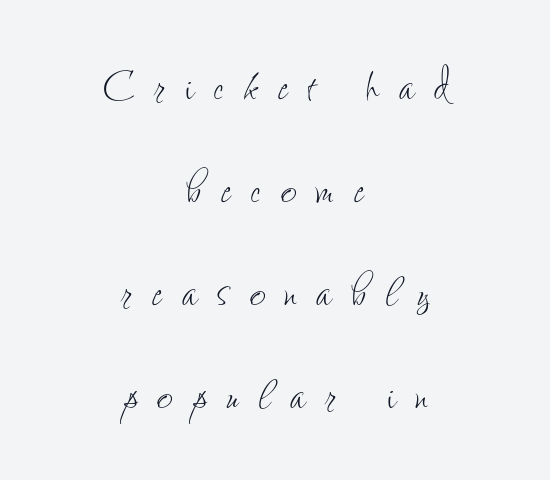
{"bold": "no", "weight": "thin", "width": "condensed", "stroke_contrast": "low", "x_height": "small", "monospaced": "no", "underline": "no", "align": "center", "line_spacing_ratio": 1.84, "letter_spacing": "wide", "letter_spacing_em": 0.35, "glyph_px": 56}
